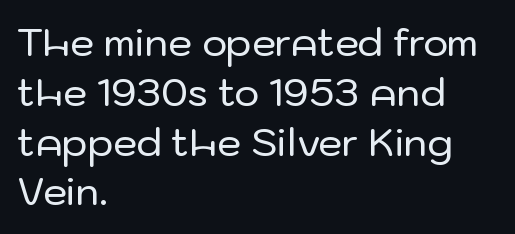
Rendered with straight, roman letterforms. Anything drawn beneath the words? Only blank space. Honestly, the row spacing looks completely unremarkable. A sans-serif font was chosen for this passage.
